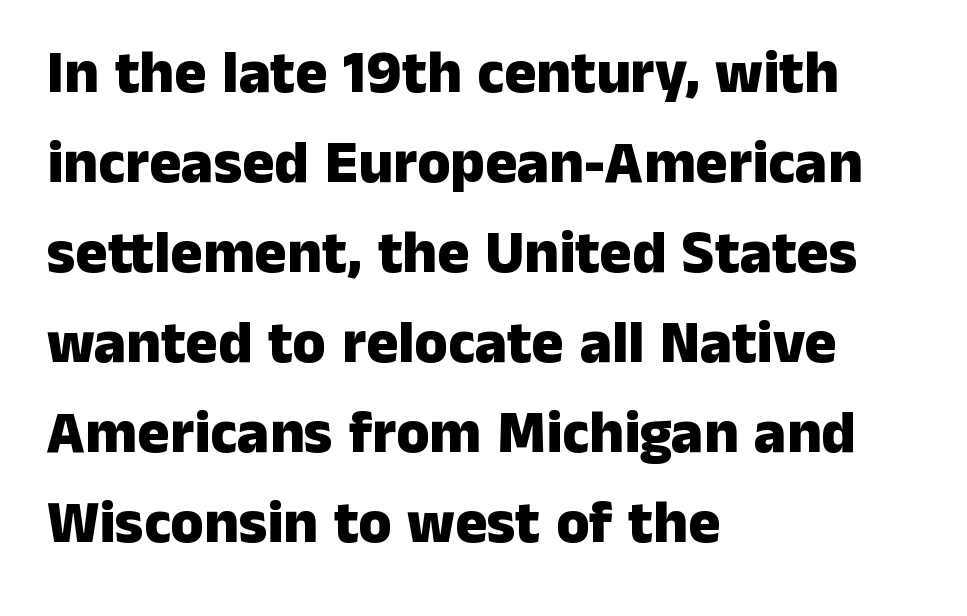
Ordinary non-slanted type is in use. Bold? Absolutely — the strokes are thick and heavy. Do the characters align in a grid? No, the font is proportional. Horizontally, the lines are justified to the leading edge only.
